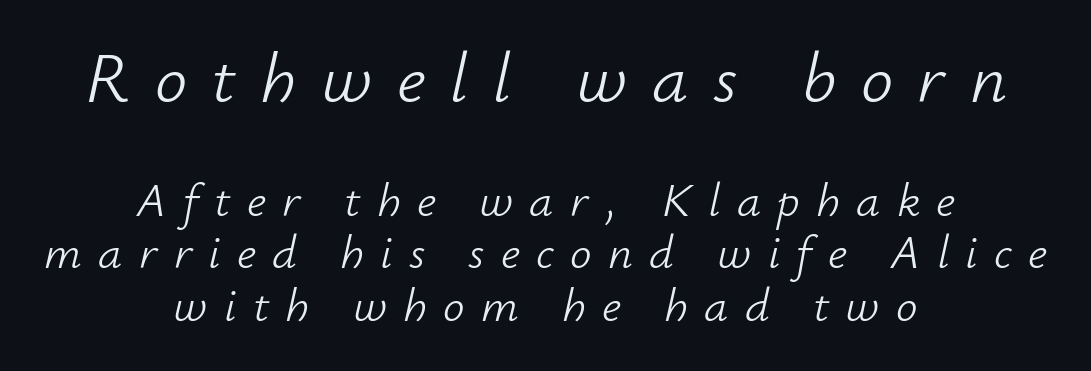
Students, note that the glyphs here are deliberately spaced far apart. If you measured baseline to baseline, you'd find a short distance. The upper block of text is set noticeably larger than the block beneath it. Summary of weight: not heavy and not bold. Is the block centered? Yes — each line is placed symmetrically about the middle.
